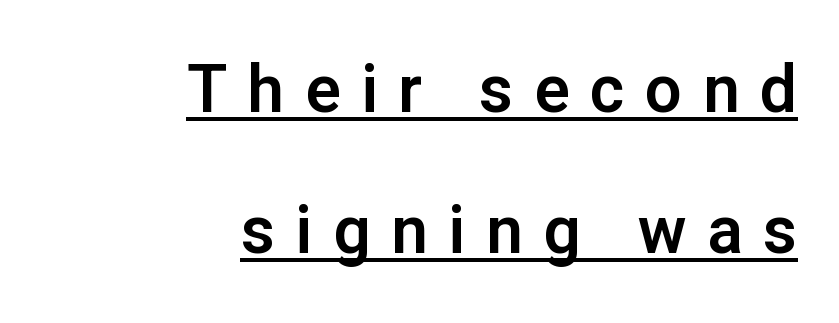
{"serif": "no", "italic": "no", "width": "normal", "stroke_contrast": "low", "x_height": "medium", "monospaced": "no", "underline": "yes", "align": "right", "line_spacing": "loose", "line_spacing_ratio": 2.13, "letter_spacing": "wide", "letter_spacing_em": 0.31, "glyph_px": 66}
